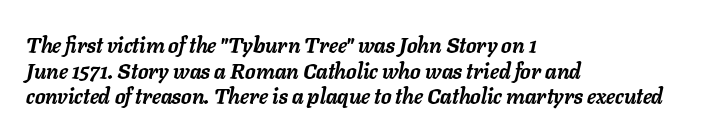
The image shows 21 px bold type, italic (leaning right); set left-aligned, line spacing 1.22x, normal letter spacing, not underlined.
